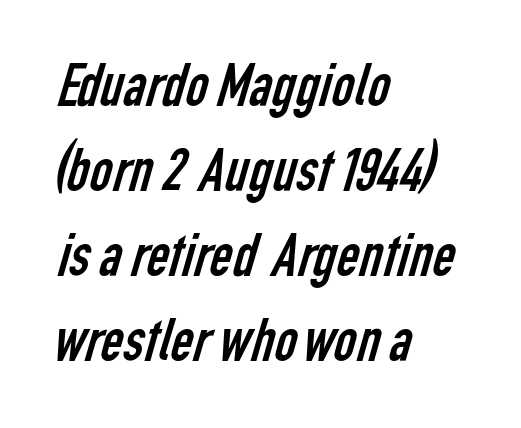
The image shows 62 px regular-weight, condensed sans-serif type; set left-aligned, normal line spacing (1.37x), normal letter spacing, not underlined; low stroke contrast and a medium x-height.
